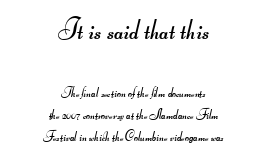
Q: Is the text bold? A: No.
Q: Is the typeface a serif or a sans-serif typeface? A: Sans-serif.
Q: Is the text underlined? A: No.
Q: How is the paragraph aligned? A: Centered.
Q: Is the spacing between letters normal or unusually wide? A: Normal.
Q: Is the spacing between lines tight, normal or loose? A: Normal.
Q: Which block of text is set in a larger size, the first (top) or the second (bottom)? A: The first (top) one.
Q: Width (condensed, normal, or wide)? A: Wide.
Q: Stroke contrast? A: Medium.
Q: Monospaced? A: No.
